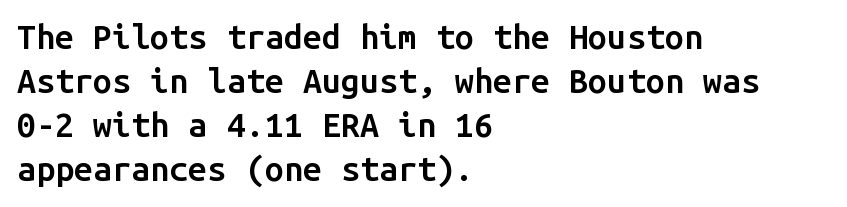
Posture: vertical. Honestly, there is no underline to notice here at all. Short and long lines alike share a common starting point at left. No extra tracking has been applied to these lines.
